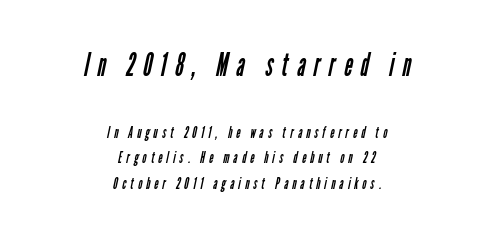
Q: Is the text bold? A: No.
Q: Is the typeface a serif or a sans-serif typeface? A: Sans-serif.
Q: Is the text underlined? A: No.
Q: How is the paragraph aligned? A: Centered.
Q: Is the spacing between letters normal or unusually wide? A: Unusually wide.
Q: Is the spacing between lines tight, normal or loose? A: Normal.
Q: Which block of text is set in a larger size, the first (top) or the second (bottom)? A: The first (top) one.
Q: Width (condensed, normal, or wide)? A: Condensed.
Q: Stroke contrast? A: Low.
Q: x-height? A: Medium.
Q: Monospaced? A: No.
